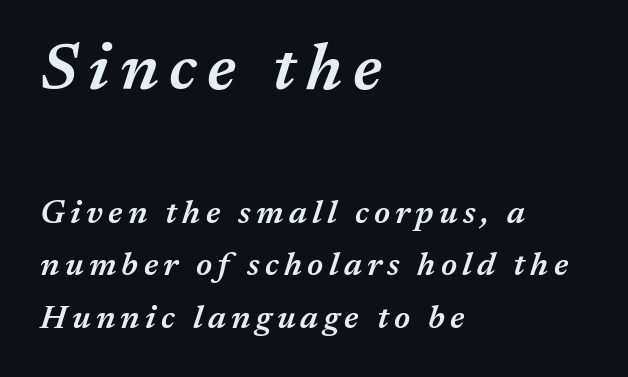
The image shows 66 px semibold type, italic (leaning right); set left-aligned, normal line spacing (1.59x), not underlined; the first (top) block is 2.0x larger; medium stroke contrast and a medium x-height.
